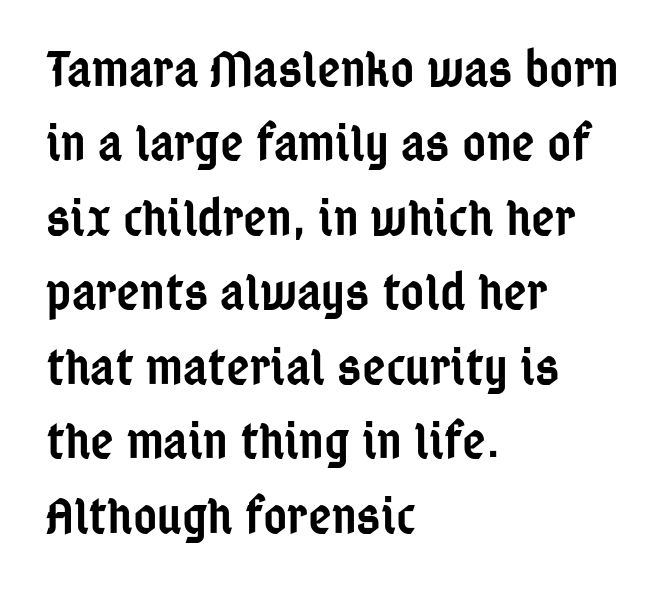
Q: Is the text bold? A: Semi-bold.
Q: Is the text italic (slanted)? A: No, it is upright.
Q: Is the typeface a serif or a sans-serif typeface? A: Sans-serif.
Q: Is the text underlined? A: No.
Q: How is the paragraph aligned? A: Left-aligned.
Q: Is the spacing between letters normal or unusually wide? A: Normal.
Q: Is the spacing between lines tight, normal or loose? A: Normal.
Q: Width (condensed, normal, or wide)? A: Condensed.
Q: Stroke contrast? A: Low.
Q: x-height? A: Medium.
Q: Monospaced? A: No.
